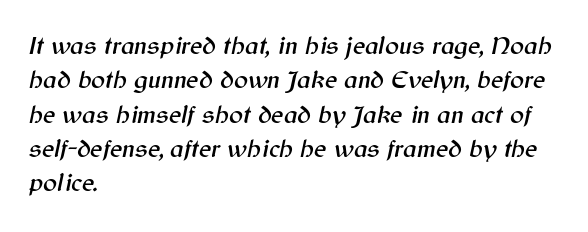
The image shows 26 px text type, italic (leaning right); set left-aligned, normal line spacing (1.32x), normal letter spacing, not underlined.
